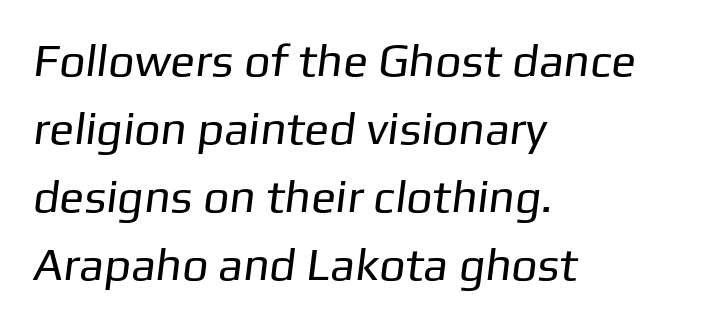
Q: Is the text bold? A: No.
Q: Is the typeface a serif or a sans-serif typeface? A: Sans-serif.
Q: Is the text underlined? A: No.
Q: How is the paragraph aligned? A: Left-aligned.
Q: Is the spacing between letters normal or unusually wide? A: Normal.
Q: Is the spacing between lines tight, normal or loose? A: Normal.
Q: Width (condensed, normal, or wide)? A: Normal.
Q: Stroke contrast? A: Low.
Q: x-height? A: Medium.
Q: Monospaced? A: No.
